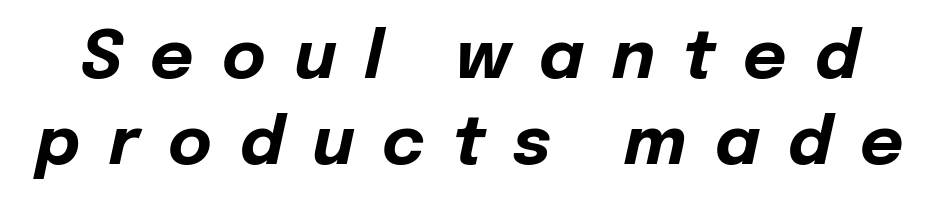
Do the characters align in a grid? No, the font is proportional. Notice how the stems are inclined rather than vertical — that's the hallmark of italics. Does extra space separate the letters? Yes, quite a lot of it. This rendering features lettering with no underline.
